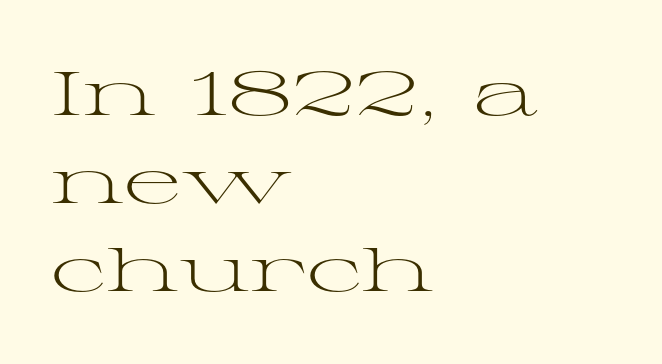
The image shows 62 px light, wide serif type, upright; set left-aligned, normal line spacing (1.42x), normal letter spacing, not underlined; medium stroke contrast and a medium x-height.
